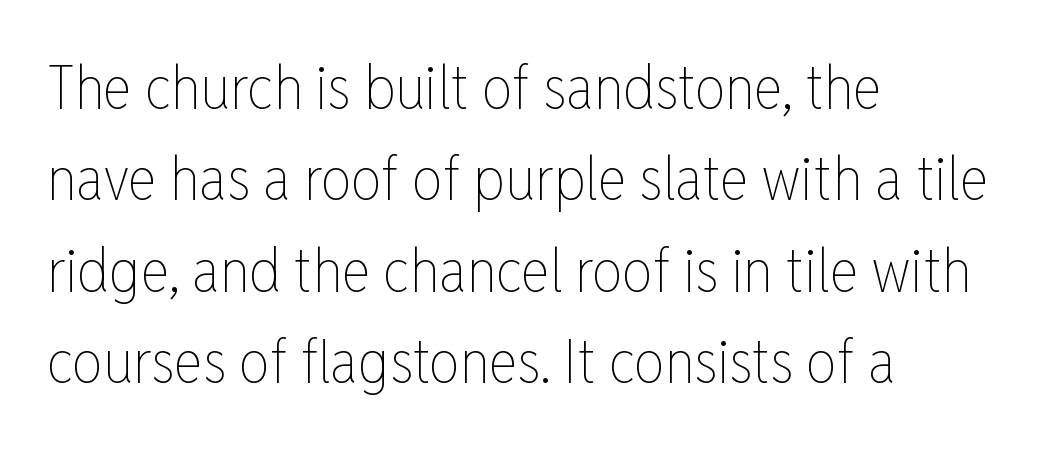
{"italic": "no", "bold": "no", "weight": "thin", "width": "condensed", "stroke_contrast": "low", "x_height": "medium", "monospaced": "no", "underline": "no", "align": "left", "line_spacing": "normal", "line_spacing_ratio": 1.5, "letter_spacing": "normal", "letter_spacing_em": 0.0, "glyph_px": 61}
